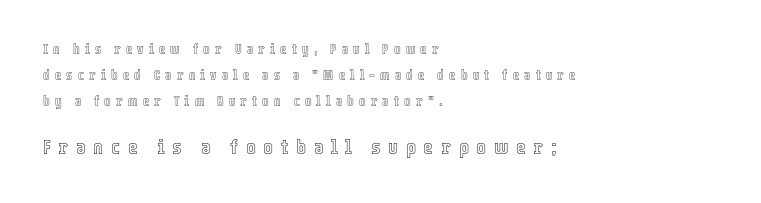
{"italic": "no", "underline": "no", "align": "left", "line_spacing_ratio": 1.87, "letter_spacing": "wide", "letter_spacing_em": 0.36, "larger_block": "second", "size_ratio": 1.5, "glyph_px": 21}
